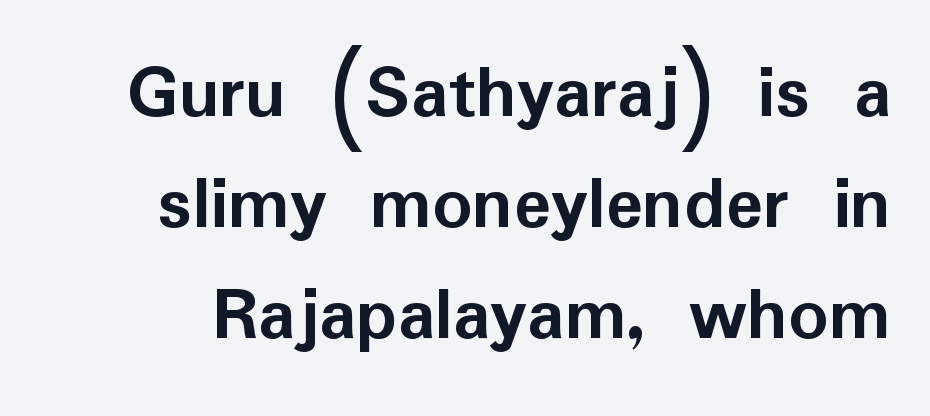
Rule under the text: the space is simply empty. Varying glyph widths throughout — classic text-font behaviour. Here the glyphs are tracked normally, forming tight word shapes. If you measured baseline to baseline, you'd find a middling distance. The sample has been set heavy, in full bold. The letters carry no serifs — their stems end cleanly without finishing strokes.
